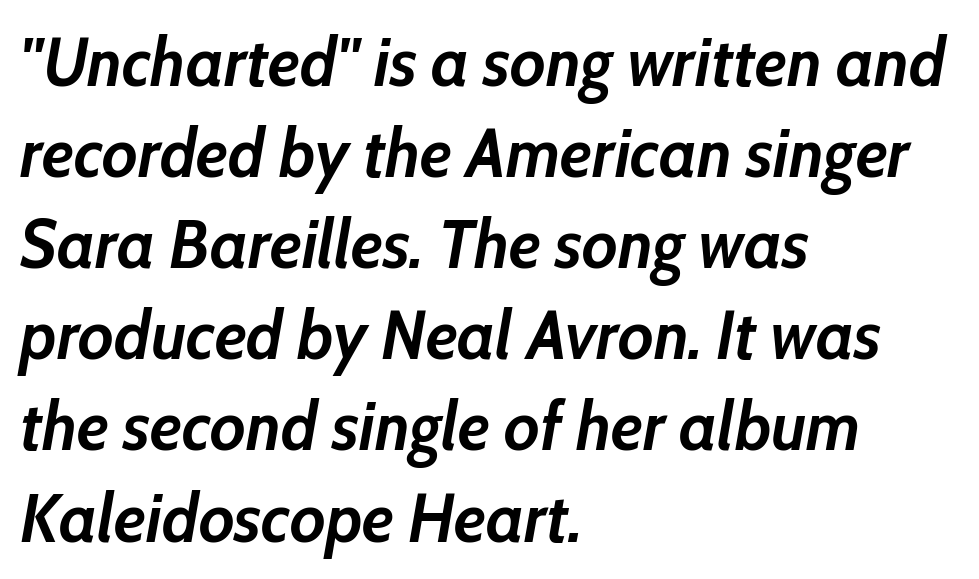
Q: Is the text bold? A: Yes.
Q: Is the text italic (slanted)? A: Yes, it leans right by about 10 degrees.
Q: Is the text underlined? A: No.
Q: How is the paragraph aligned? A: Left-aligned.
Q: Is the spacing between letters normal or unusually wide? A: Normal.
Q: Is the spacing between lines tight, normal or loose? A: Normal.
Q: Width (condensed, normal, or wide)? A: Normal.
Q: Stroke contrast? A: Low.
Q: x-height? A: Medium.
Q: Monospaced? A: No.
